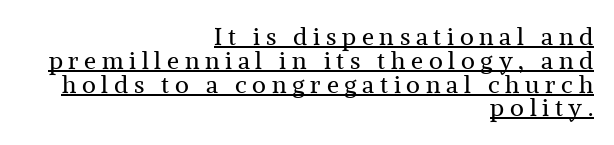
The image shows 24 px text type, upright; set right-aligned, tight line spacing (0.99x), unusually wide letter spacing (+0.24 em), underlined.
